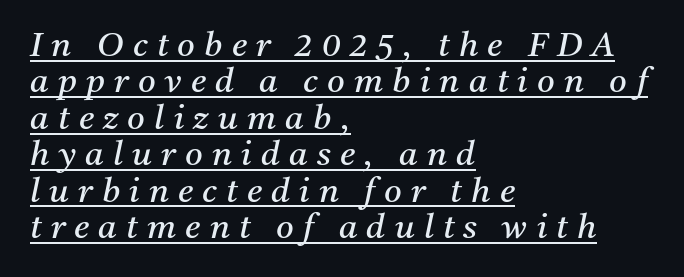
{"serif": "yes", "italic": "yes", "lean": "right", "slant_degrees": 11, "bold": "no", "weight": "regular", "width": "normal", "stroke_contrast": "medium", "x_height": "medium", "monospaced": "no", "underline": "yes", "align": "left", "line_spacing": "tight", "line_spacing_ratio": 1.07, "letter_spacing": "wide", "letter_spacing_em": 0.27, "glyph_px": 34}
